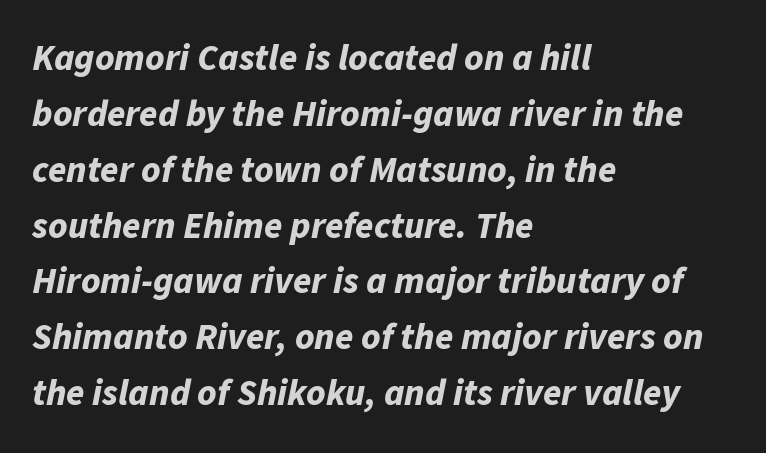
Between one letter and the next there's only the usual sliver of space. Italic? Definitely — the glyphs are oblique. The rendering uses a moderate line-height, typical for paragraphs. Notice how thick the strokes are: this is what a full bold looks like.
